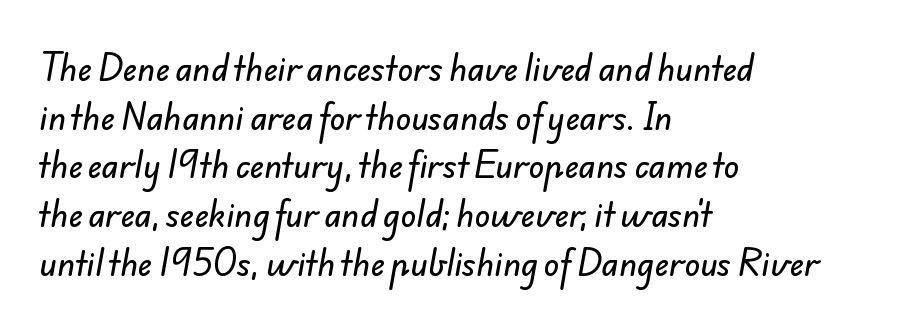
Q: Is the typeface a serif or a sans-serif typeface? A: Sans-serif.
Q: Is the text underlined? A: No.
Q: How is the paragraph aligned? A: Left-aligned.
Q: Is the spacing between letters normal or unusually wide? A: Normal.
Q: Is the spacing between lines tight, normal or loose? A: Normal.
Q: Width (condensed, normal, or wide)? A: Normal.
Q: Stroke contrast? A: Low.
Q: x-height? A: Small.
Q: Monospaced? A: No.
